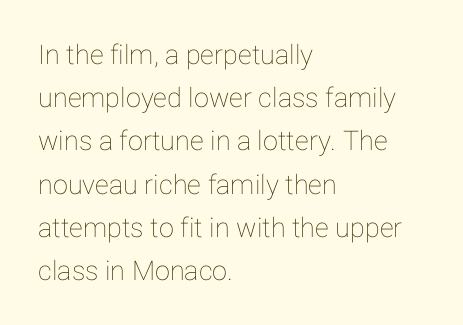
Q: Is the text italic (slanted)? A: No, it is upright.
Q: Is the text underlined? A: No.
Q: How is the paragraph aligned? A: Left-aligned.
Q: Is the spacing between letters normal or unusually wide? A: Normal.
Q: Is the spacing between lines tight, normal or loose? A: Normal.
